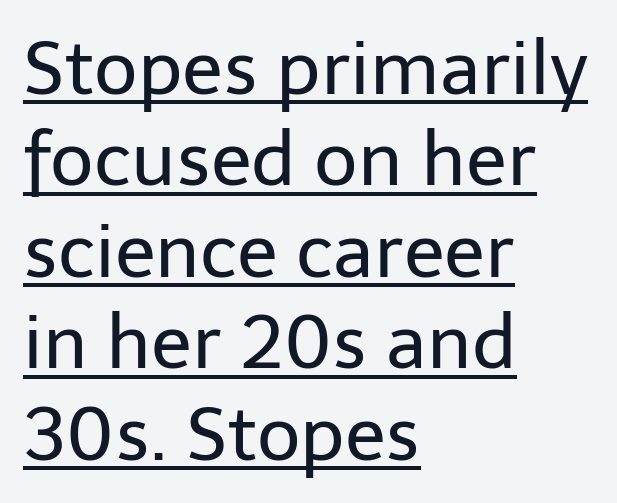
Q: Is the text bold? A: No.
Q: Is the text italic (slanted)? A: No, it is upright.
Q: Is the typeface a serif or a sans-serif typeface? A: Sans-serif.
Q: Is the text underlined? A: Yes.
Q: How is the paragraph aligned? A: Left-aligned.
Q: Is the spacing between letters normal or unusually wide? A: Normal.
Q: Width (condensed, normal, or wide)? A: Normal.
Q: Stroke contrast? A: Low.
Q: x-height? A: Medium.
Q: Monospaced? A: No.
